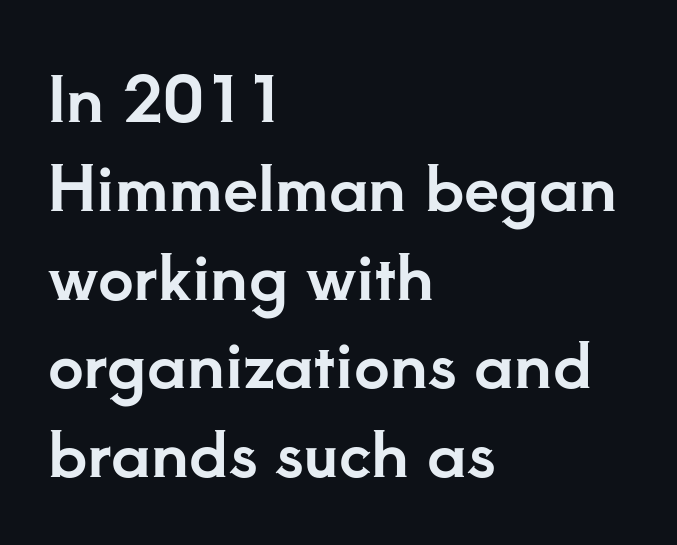
{"serif": "yes", "italic": "no", "width": "normal", "stroke_contrast": "low", "x_height": "small", "monospaced": "no", "underline": "no", "align": "left", "line_spacing": "normal", "line_spacing_ratio": 1.41, "letter_spacing": "normal", "letter_spacing_em": 0.0, "glyph_px": 63}
